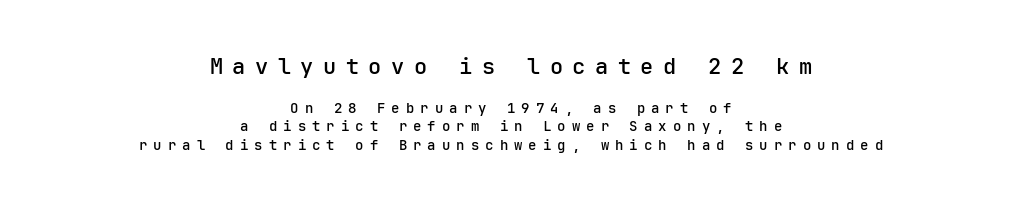
{"italic": "no", "bold": "semi", "underline": "no", "align": "center", "line_spacing": "normal", "line_spacing_ratio": 1.32, "letter_spacing": "wide", "letter_spacing_em": 0.43, "larger_block": "first", "size_ratio": 1.57, "glyph_px": 22}
